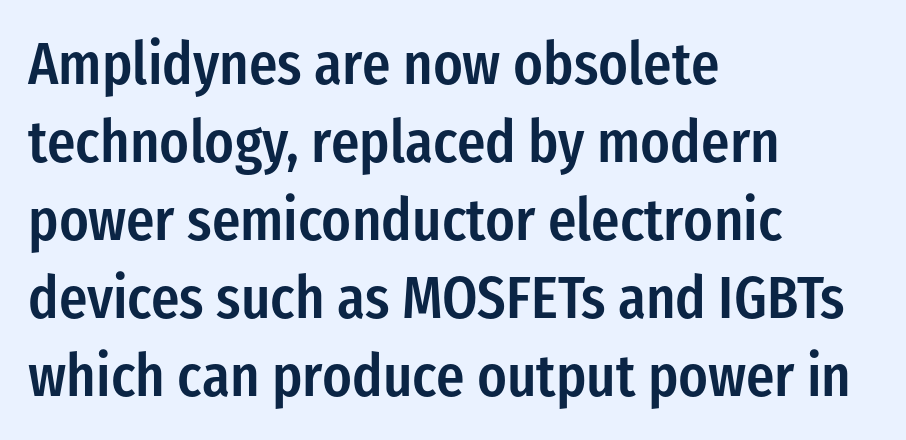
{"serif": "no", "italic": "no", "bold": "semi", "weight": "semibold", "width": "condensed", "stroke_contrast": "low", "x_height": "medium", "monospaced": "no", "underline": "no", "align": "left", "line_spacing": "normal", "line_spacing_ratio": 1.32, "letter_spacing": "normal", "letter_spacing_em": 0.0, "glyph_px": 59}
